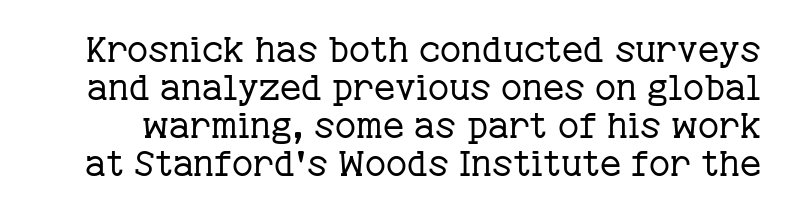
Q: Is the text bold? A: No.
Q: Is the text italic (slanted)? A: No, it is upright.
Q: Is the typeface a serif or a sans-serif typeface? A: Serif.
Q: Is the text underlined? A: No.
Q: Is the spacing between letters normal or unusually wide? A: Normal.
Q: Is the spacing between lines tight, normal or loose? A: Tight.
Q: Width (condensed, normal, or wide)? A: Normal.
Q: Stroke contrast? A: Low.
Q: x-height? A: Medium.
Q: Monospaced? A: No.
